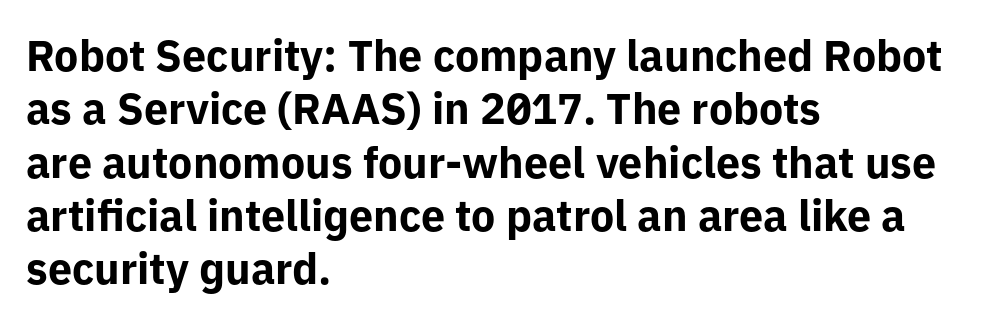
Q: Is the text bold? A: Yes.
Q: Is the text italic (slanted)? A: No, it is upright.
Q: Is the typeface a serif or a sans-serif typeface? A: Sans-serif.
Q: Is the text underlined? A: No.
Q: How is the paragraph aligned? A: Left-aligned.
Q: Is the spacing between letters normal or unusually wide? A: Normal.
Q: Width (condensed, normal, or wide)? A: Normal.
Q: Stroke contrast? A: Low.
Q: x-height? A: Medium.
Q: Monospaced? A: No.
